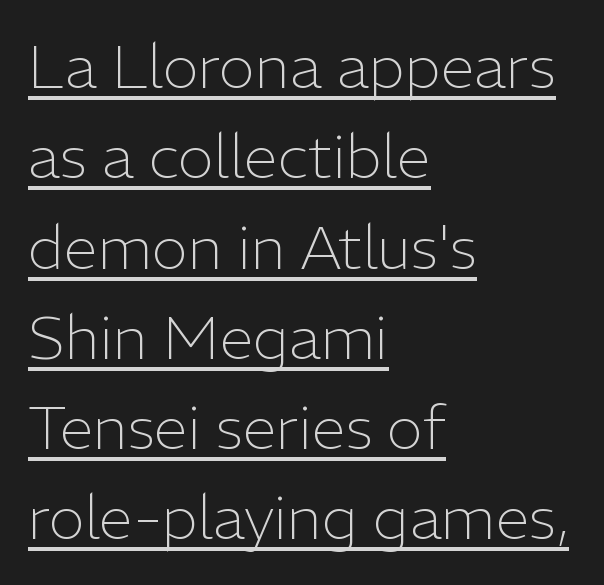
The image shows 61 px light sans-serif type, upright; set left-aligned, normal line spacing (1.48x), normal letter spacing, underlined; low stroke contrast and a medium x-height.
